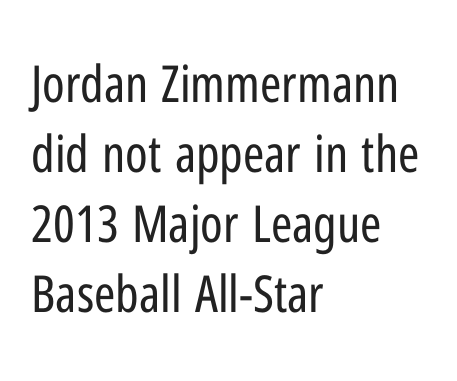
Q: Is the text bold? A: No.
Q: Is the text italic (slanted)? A: No, it is upright.
Q: Is the typeface a serif or a sans-serif typeface? A: Sans-serif.
Q: Is the text underlined? A: No.
Q: How is the paragraph aligned? A: Left-aligned.
Q: Is the spacing between letters normal or unusually wide? A: Normal.
Q: Is the spacing between lines tight, normal or loose? A: Normal.
Q: Width (condensed, normal, or wide)? A: Condensed.
Q: Stroke contrast? A: Low.
Q: x-height? A: Medium.
Q: Monospaced? A: No.
